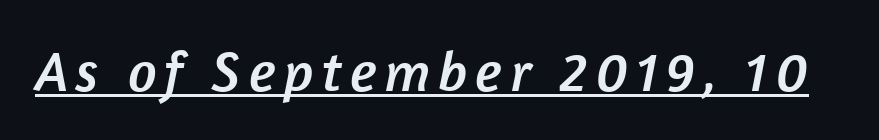
The passage shown is underscored from start to finish. The letters carry no serifs — their stems end cleanly without finishing strokes. Character widths vary here, with narrow letters taking less room than wide ones.
